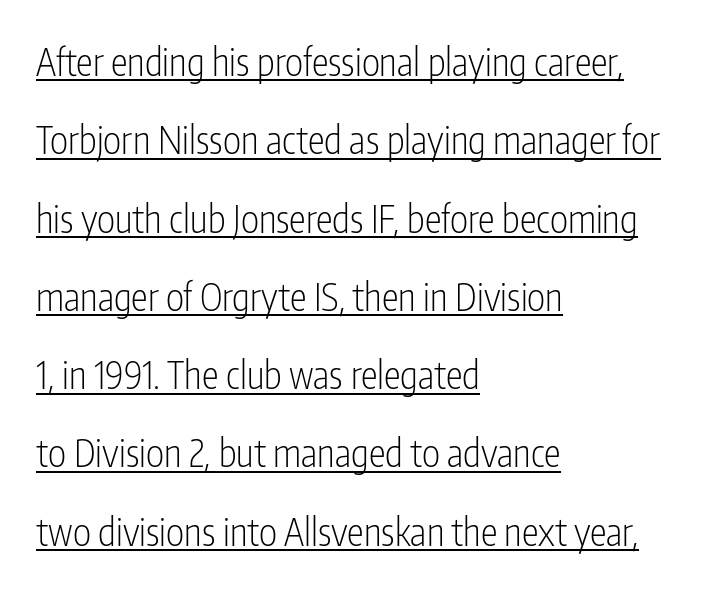
Q: Is the text bold? A: No.
Q: Is the text italic (slanted)? A: No, it is upright.
Q: Is the typeface a serif or a sans-serif typeface? A: Sans-serif.
Q: Is the text underlined? A: Yes.
Q: How is the paragraph aligned? A: Left-aligned.
Q: Is the spacing between letters normal or unusually wide? A: Normal.
Q: Is the spacing between lines tight, normal or loose? A: Loose.
Q: Width (condensed, normal, or wide)? A: Condensed.
Q: Stroke contrast? A: Low.
Q: x-height? A: Medium.
Q: Monospaced? A: No.
